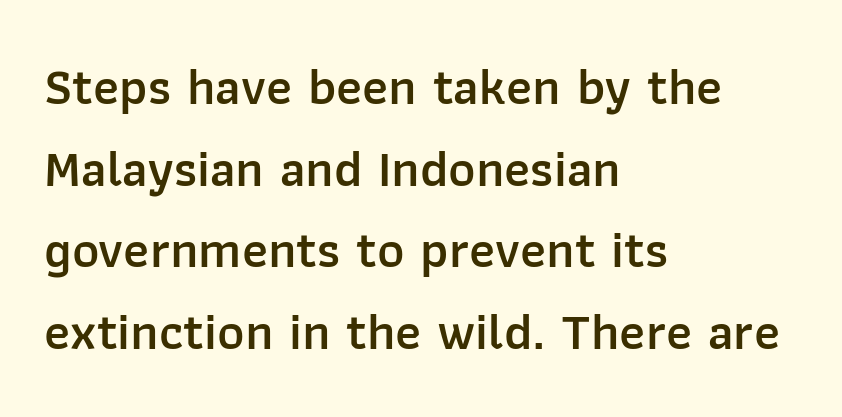
The leading is moderate, giving the passage an even texture. How are the letters spaced? Ordinarily, with no added tracking. A clean baseline with only descenders dipping below it. The passage is arranged the way most books set body copy — flush left. Varying glyph widths throughout — classic text-font behaviour.
